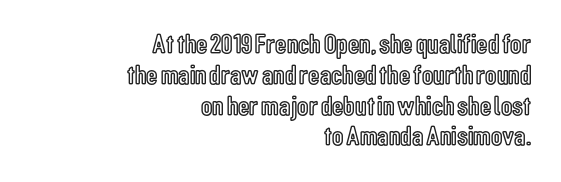
{"italic": "no", "width": "condensed", "x_height": "medium", "monospaced": "no", "underline": "no", "align": "right", "line_spacing": "tight", "line_spacing_ratio": 1.1, "letter_spacing": "normal", "letter_spacing_em": 0.0, "glyph_px": 28}
